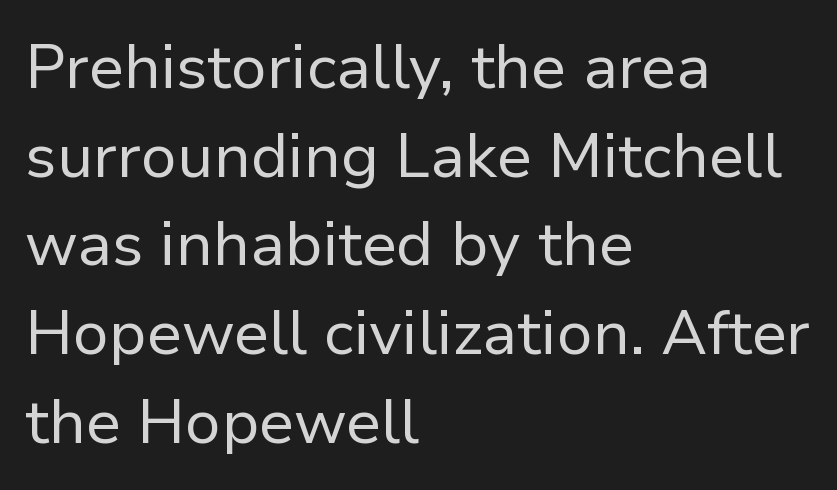
The block of text has a typical density, with ordinary space between rows. This rendering features lettering with no underline. Unlike a traditional serif, this face leaves its strokes unadorned. A classic flush-left, rag-right setting is used for this passage. Looks like regular typesetting: each glyph gets only the width it needs. In terms of posture, this sample is upright.
